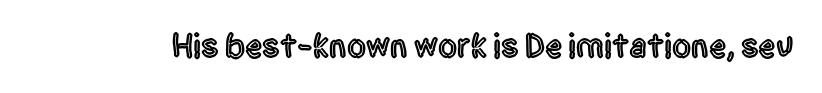
{"serif": "no", "italic": "no", "width": "condensed", "x_height": "large", "monospaced": "no", "underline": "no", "letter_spacing": "normal", "letter_spacing_em": 0.0, "glyph_px": 34}
